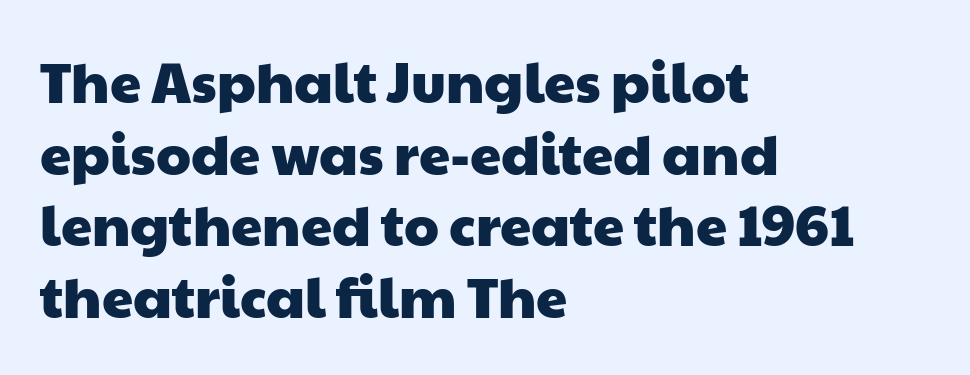
{"serif": "no", "width": "wide", "stroke_contrast": "low", "x_height": "medium", "monospaced": "no", "underline": "no", "align": "left", "line_spacing": "normal", "line_spacing_ratio": 1.28, "letter_spacing": "normal", "letter_spacing_em": 0.0, "glyph_px": 56}
